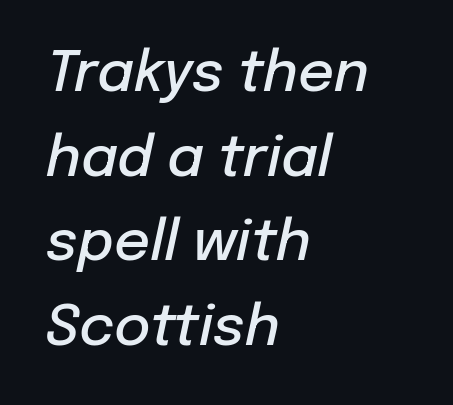
Q: Is the text bold? A: Semi-bold.
Q: Is the text italic (slanted)? A: Yes, it leans right by about 12 degrees.
Q: Is the text underlined? A: No.
Q: How is the paragraph aligned? A: Left-aligned.
Q: Is the spacing between letters normal or unusually wide? A: Normal.
Q: Is the spacing between lines tight, normal or loose? A: Normal.
Q: Width (condensed, normal, or wide)? A: Normal.
Q: Stroke contrast? A: Low.
Q: x-height? A: Medium.
Q: Monospaced? A: No.
